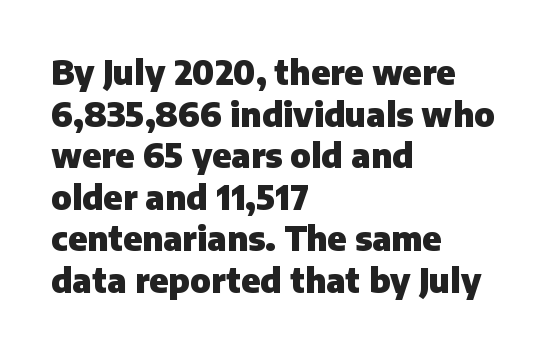
The image shows 33 px heavy sans-serif type, upright; set left-aligned, normal line spacing (1.26x), normal letter spacing, not underlined; low stroke contrast and a medium x-height.
